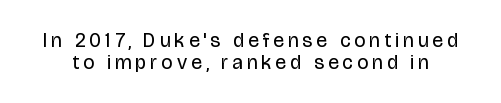
The image shows 20 px text type, upright; set tight line spacing (1.09x), unusually wide letter spacing (+0.21 em), not underlined.
